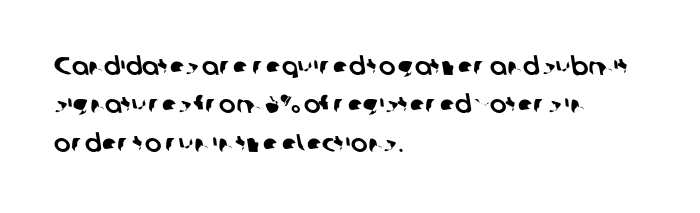
Q: Is the text underlined? A: No.
Q: How is the paragraph aligned? A: Left-aligned.
Q: Is the spacing between letters normal or unusually wide? A: Normal.
Q: Is the spacing between lines tight, normal or loose? A: Normal.
